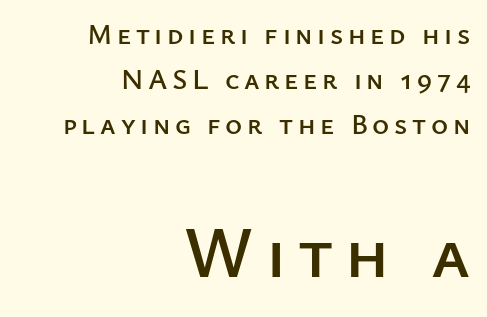
{"serif": "no", "italic": "no", "width": "normal", "stroke_contrast": "low", "x_height": "medium", "monospaced": "no", "underline": "no", "align": "right", "line_spacing": "normal", "line_spacing_ratio": 1.55, "larger_block": "second", "size_ratio": 2.52, "glyph_px": 73}
